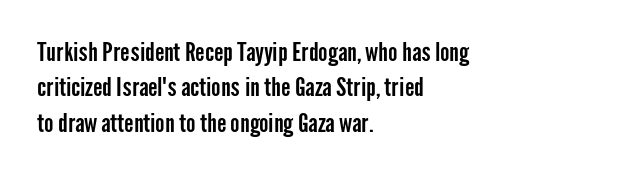
{"italic": "no", "underline": "no", "align": "left", "line_spacing": "normal", "line_spacing_ratio": 1.42, "letter_spacing": "normal", "letter_spacing_em": 0.0, "glyph_px": 25}
